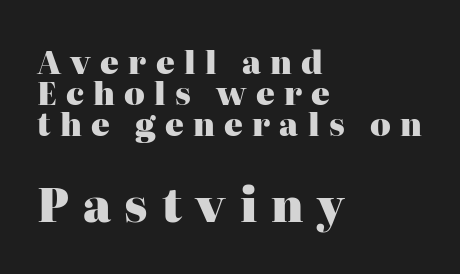
{"serif": "yes", "italic": "no", "bold": "yes", "weight": "heavy", "width": "normal", "stroke_contrast": "high", "x_height": "medium", "monospaced": "no", "underline": "no", "align": "left", "line_spacing": "tight", "line_spacing_ratio": 1.0, "letter_spacing": "wide", "letter_spacing_em": 0.3, "larger_block": "second", "size_ratio": 1.48, "glyph_px": 46}
